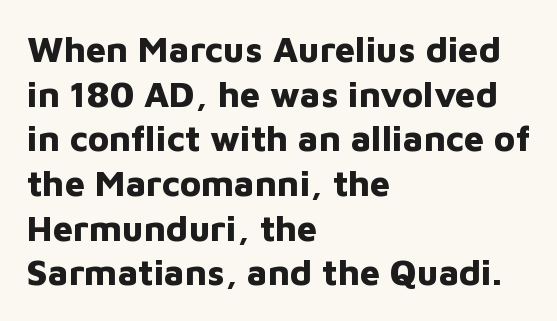
{"serif": "no", "italic": "no", "bold": "yes", "weight": "bold", "width": "normal", "stroke_contrast": "low", "x_height": "medium", "monospaced": "no", "underline": "no", "align": "left", "line_spacing_ratio": 1.24, "letter_spacing": "normal", "letter_spacing_em": 0.0, "glyph_px": 36}
